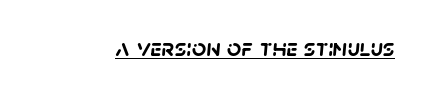
The tracking reads as untouched default to a designer's eye. Students, this is bold: see how much ink each stroke carries. Emphasis is given by a line drawn under the lettering.
